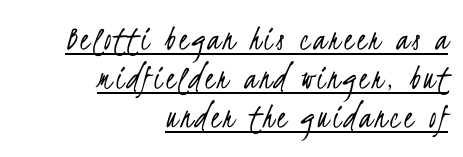
Q: Is the text bold? A: No.
Q: Is the typeface a serif or a sans-serif typeface? A: Sans-serif.
Q: Is the text underlined? A: Yes.
Q: How is the paragraph aligned? A: Right-aligned.
Q: Is the spacing between lines tight, normal or loose? A: Tight.
Q: Width (condensed, normal, or wide)? A: Condensed.
Q: Stroke contrast? A: Low.
Q: x-height? A: Small.
Q: Monospaced? A: No.
